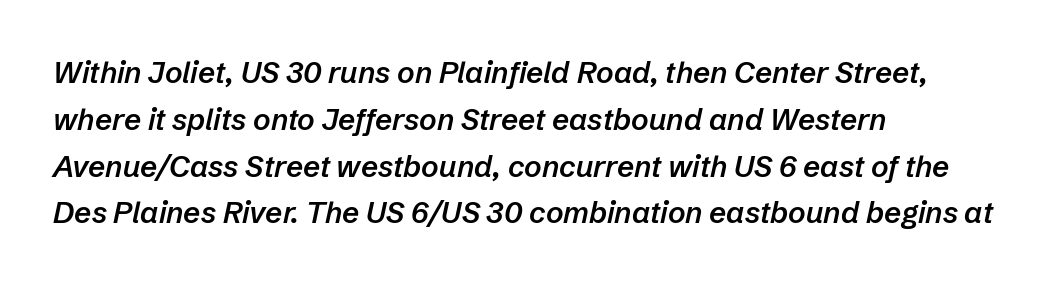
Q: Is the text bold? A: Semi-bold.
Q: Is the text italic (slanted)? A: Yes, it leans right by about 12 degrees.
Q: Is the text underlined? A: No.
Q: How is the paragraph aligned? A: Left-aligned.
Q: Is the spacing between letters normal or unusually wide? A: Normal.
Q: Is the spacing between lines tight, normal or loose? A: Normal.
Q: Width (condensed, normal, or wide)? A: Normal.
Q: Stroke contrast? A: Low.
Q: x-height? A: Medium.
Q: Monospaced? A: No.
